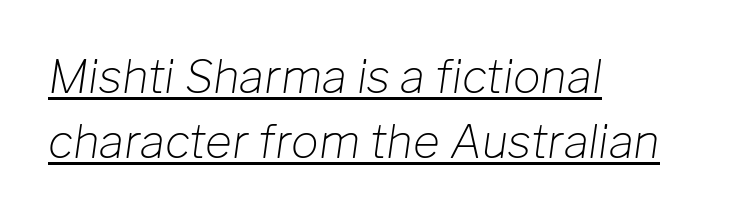
{"italic": "yes", "lean": "right", "slant_degrees": 8, "bold": "no", "weight": "light", "width": "normal", "stroke_contrast": "low", "x_height": "medium", "monospaced": "no", "underline": "yes", "align": "left", "line_spacing": "normal", "line_spacing_ratio": 1.42, "letter_spacing": "normal", "letter_spacing_em": 0.0, "glyph_px": 46}
